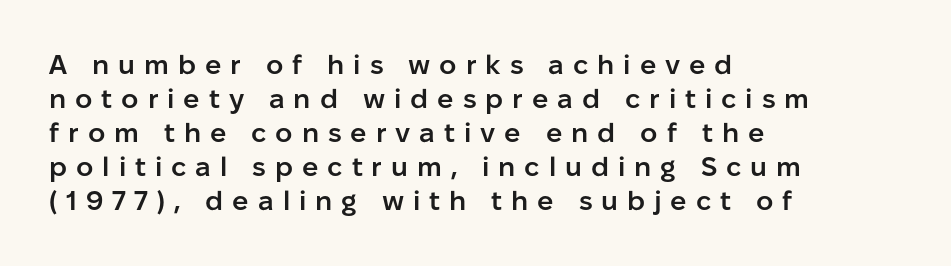
{"italic": "no", "bold": "semi", "underline": "no", "align": "left", "line_spacing": "normal", "line_spacing_ratio": 1.26, "letter_spacing": "wide", "letter_spacing_em": 0.33, "glyph_px": 27}
